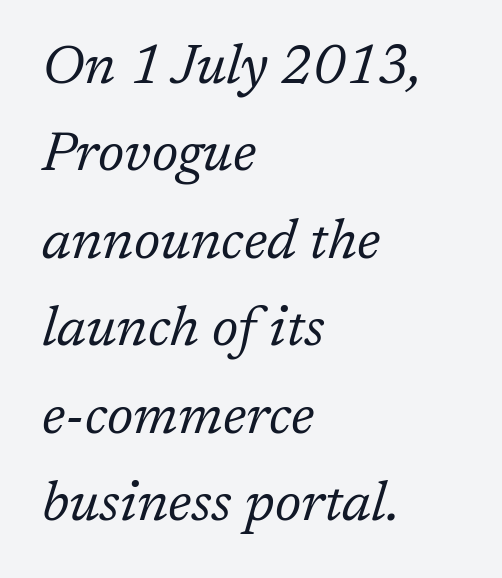
Q: Is the text bold? A: No.
Q: Is the text italic (slanted)? A: Yes, it leans right by about 17 degrees.
Q: Is the typeface a serif or a sans-serif typeface? A: Serif.
Q: Is the text underlined? A: No.
Q: How is the paragraph aligned? A: Left-aligned.
Q: Is the spacing between letters normal or unusually wide? A: Normal.
Q: Is the spacing between lines tight, normal or loose? A: Normal.
Q: Width (condensed, normal, or wide)? A: Normal.
Q: Stroke contrast? A: Low.
Q: x-height? A: Medium.
Q: Monospaced? A: No.
